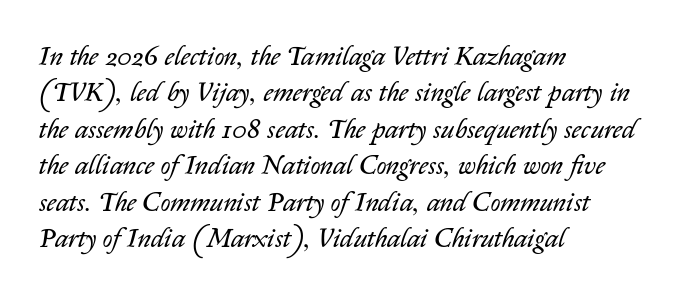
Characters are canted at an angle relative to the baseline's perpendicular. Leftover space on each line is placed entirely after the last word. Each word holds together tightly as a unit, with standard inter-letter gaps. Stroke thickness stays within the range of a standard reading face or lighter. This sample keeps an unexceptional amount of space between lines.
